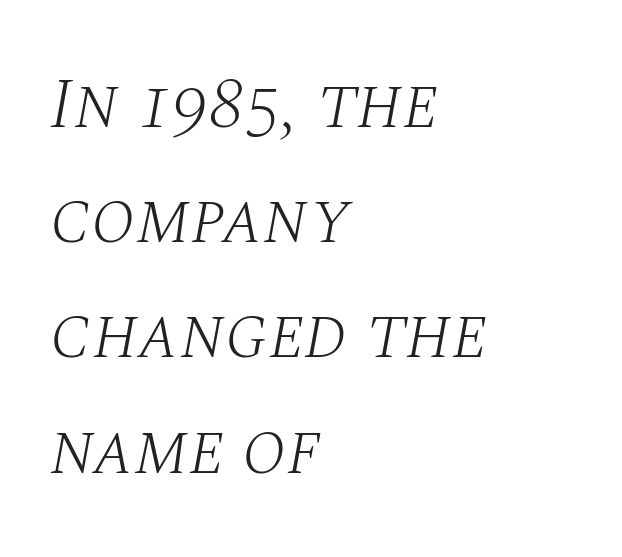
The image shows 72 px light serif type, italic (leaning right); set left-aligned, normal line spacing (1.6x), normal letter spacing, not underlined; medium stroke contrast and a large x-height.
